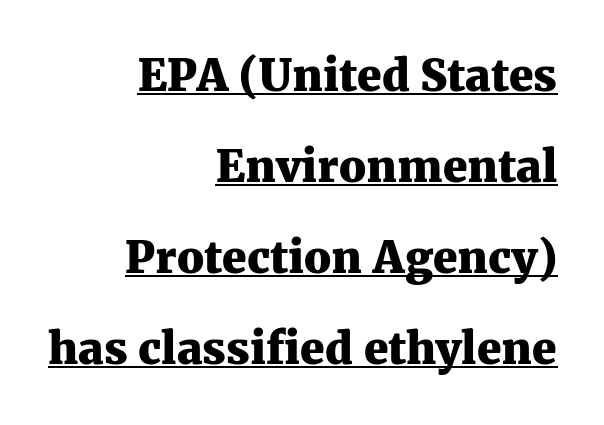
Q: Is the text bold? A: Yes.
Q: Is the text italic (slanted)? A: No, it is upright.
Q: Is the typeface a serif or a sans-serif typeface? A: Serif.
Q: Is the text underlined? A: Yes.
Q: How is the paragraph aligned? A: Right-aligned.
Q: Is the spacing between letters normal or unusually wide? A: Normal.
Q: Is the spacing between lines tight, normal or loose? A: Loose.
Q: Width (condensed, normal, or wide)? A: Normal.
Q: Stroke contrast? A: Medium.
Q: x-height? A: Medium.
Q: Monospaced? A: No.
